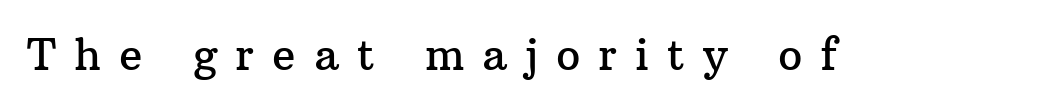
The image shows 43 px serif type, upright; set unusually wide letter spacing (+0.42 em), not underlined; medium stroke contrast and a medium x-height.
